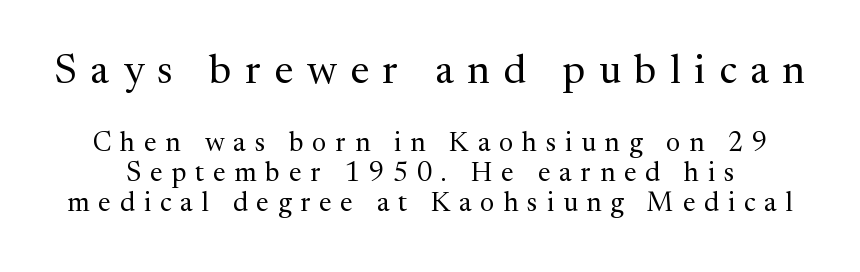
{"serif": "yes", "italic": "no", "bold": "no", "weight": "regular", "width": "normal", "stroke_contrast": "medium", "x_height": "medium", "monospaced": "no", "underline": "no", "line_spacing": "tight", "line_spacing_ratio": 1.12, "letter_spacing": "wide", "letter_spacing_em": 0.33, "larger_block": "first", "size_ratio": 1.52, "glyph_px": 41}
